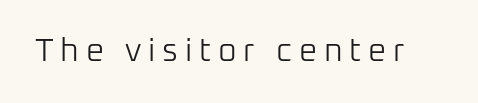
{"serif": "no", "italic": "no", "bold": "no", "weight": "light", "width": "normal", "stroke_contrast": "low", "x_height": "medium", "monospaced": "no", "underline": "no", "letter_spacing": "wide", "letter_spacing_em": 0.21, "glyph_px": 32}
